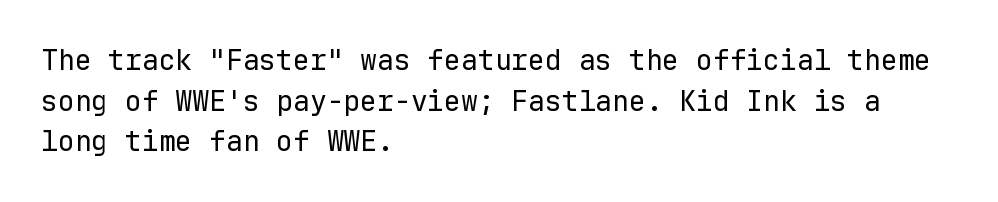
The image shows 28 px regular-weight sans-serif type, upright, monospaced; set left-aligned, normal line spacing (1.45x), normal letter spacing, not underlined; low stroke contrast and a medium x-height.
